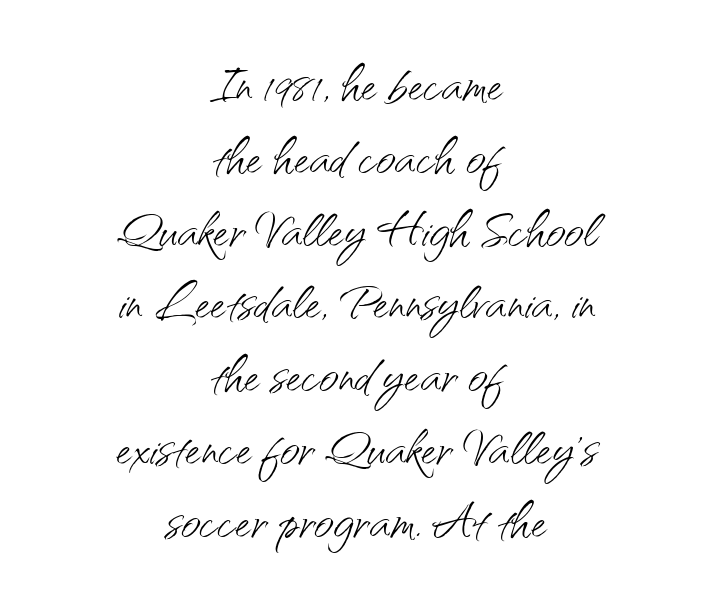
The image shows 68 px light sans-serif type; set centered, tight line spacing (1.07x), normal letter spacing, not underlined; medium stroke contrast and a small x-height.
